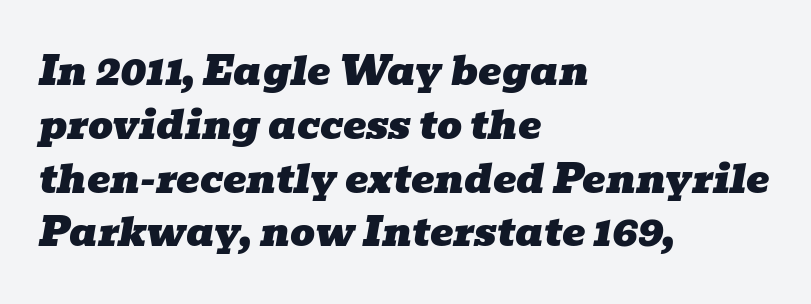
The image shows 39 px wide serif type, italic (leaning right); set left-aligned, normal line spacing (1.38x), normal letter spacing, not underlined; low stroke contrast and a medium x-height.
